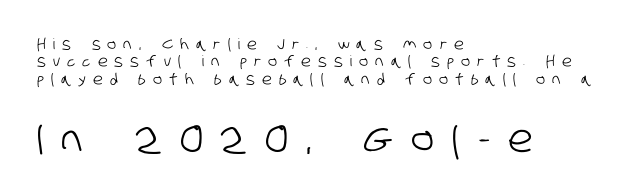
{"serif": "no", "width": "condensed", "stroke_contrast": "low", "x_height": "large", "monospaced": "no", "underline": "no", "align": "left", "line_spacing_ratio": 1.16, "letter_spacing": "wide", "letter_spacing_em": 0.48, "larger_block": "second", "size_ratio": 2.53, "glyph_px": 38}
